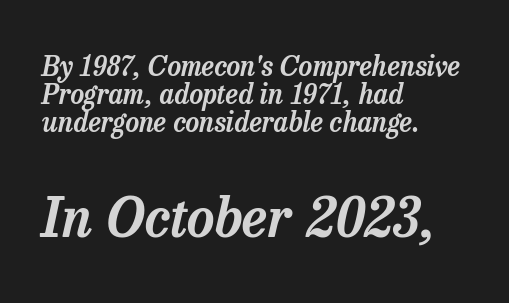
{"serif": "yes", "italic": "yes", "lean": "right", "slant_degrees": 13, "width": "normal", "stroke_contrast": "low", "x_height": "medium", "monospaced": "no", "underline": "no", "align": "left", "line_spacing": "tight", "line_spacing_ratio": 1.04, "letter_spacing": "normal", "letter_spacing_em": 0.0, "larger_block": "second", "size_ratio": 2.0, "glyph_px": 54}
